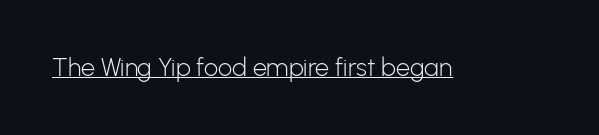
Q: Is the text bold? A: No.
Q: Is the text italic (slanted)? A: No, it is upright.
Q: Is the text underlined? A: Yes.
Q: Is the spacing between letters normal or unusually wide? A: Normal.
